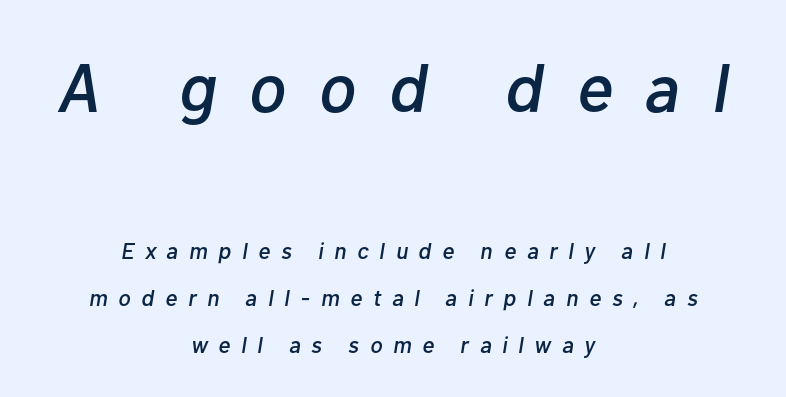
Q: Is the text italic (slanted)? A: Yes, it leans right by about 10 degrees.
Q: Is the text underlined? A: No.
Q: How is the paragraph aligned? A: Centered.
Q: Is the spacing between letters normal or unusually wide? A: Unusually wide.
Q: Is the spacing between lines tight, normal or loose? A: Loose.
Q: Which block of text is set in a larger size, the first (top) or the second (bottom)? A: The first (top) one.
Q: Width (condensed, normal, or wide)? A: Normal.
Q: Stroke contrast? A: Low.
Q: x-height? A: Medium.
Q: Monospaced? A: No.
